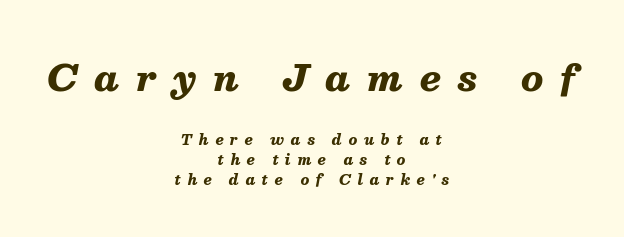
Q: Is the text bold? A: Yes.
Q: Is the text italic (slanted)? A: Yes, it leans right by about 13 degrees.
Q: Is the text underlined? A: No.
Q: How is the paragraph aligned? A: Centered.
Q: Is the spacing between letters normal or unusually wide? A: Unusually wide.
Q: Is the spacing between lines tight, normal or loose? A: Normal.
Q: Which block of text is set in a larger size, the first (top) or the second (bottom)? A: The first (top) one.
Q: Width (condensed, normal, or wide)? A: Normal.
Q: Stroke contrast? A: Medium.
Q: x-height? A: Medium.
Q: Monospaced? A: No.
